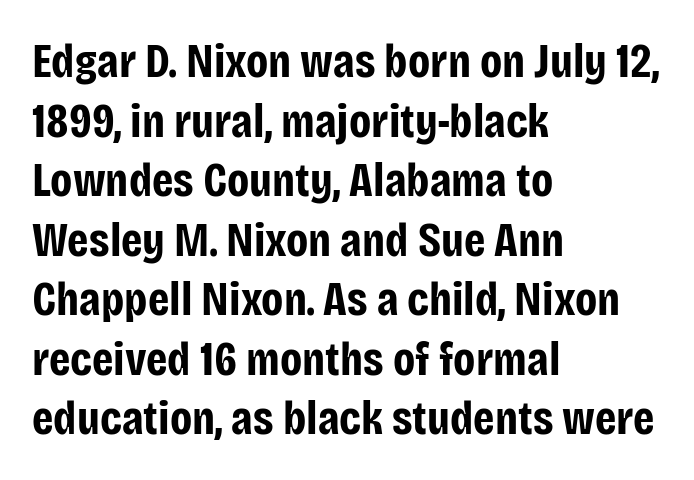
{"serif": "no", "italic": "no", "bold": "yes", "weight": "bold", "width": "condensed", "stroke_contrast": "low", "x_height": "large", "monospaced": "no", "underline": "no", "align": "left", "line_spacing_ratio": 1.24, "letter_spacing": "normal", "letter_spacing_em": 0.0, "glyph_px": 48}
